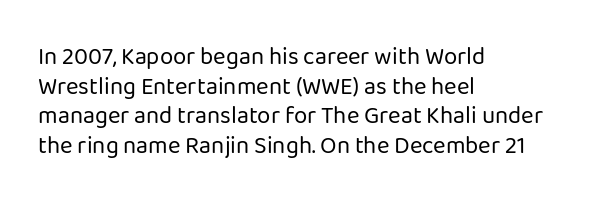
Q: Is the text bold? A: No.
Q: Is the text italic (slanted)? A: No, it is upright.
Q: Is the text underlined? A: No.
Q: How is the paragraph aligned? A: Left-aligned.
Q: Is the spacing between letters normal or unusually wide? A: Normal.
